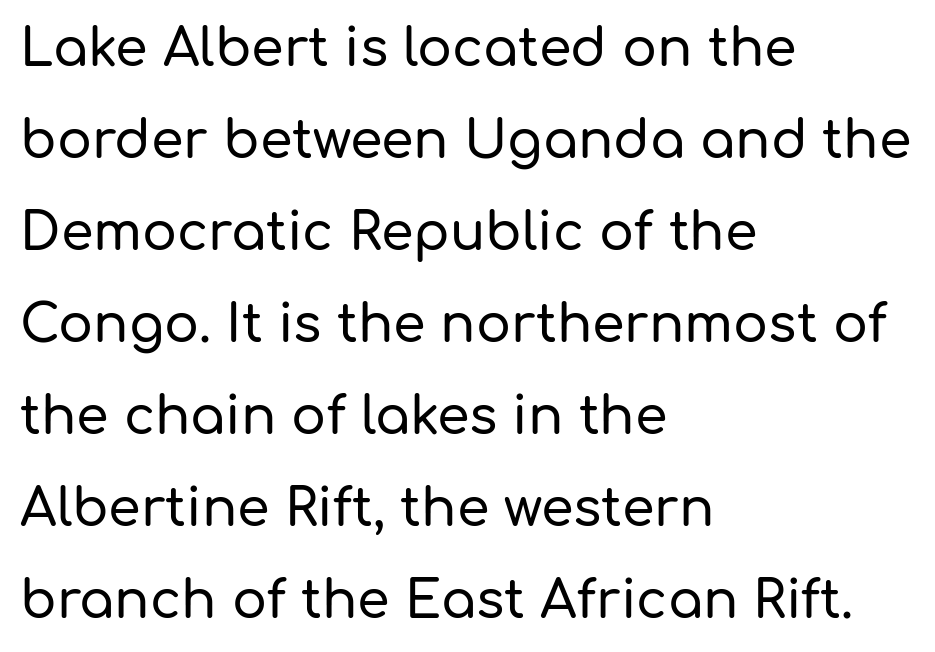
{"serif": "no", "italic": "no", "width": "normal", "stroke_contrast": "low", "x_height": "medium", "monospaced": "no", "underline": "no", "align": "left", "line_spacing_ratio": 1.77, "letter_spacing": "normal", "letter_spacing_em": 0.0, "glyph_px": 52}
